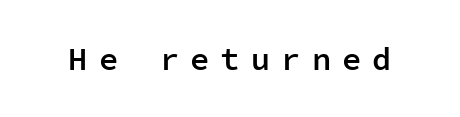
The rendering shows plain stroke endings on the letterforms — a sans-serif design. Decoration check: the copy has no underline. Characters remain perfectly vertical along every line. You could count columns in this text — the font is strictly monospaced. The letterforms stand isolated, each surrounded by extra space. What weight is shown? A semibold, between regular and bold.
